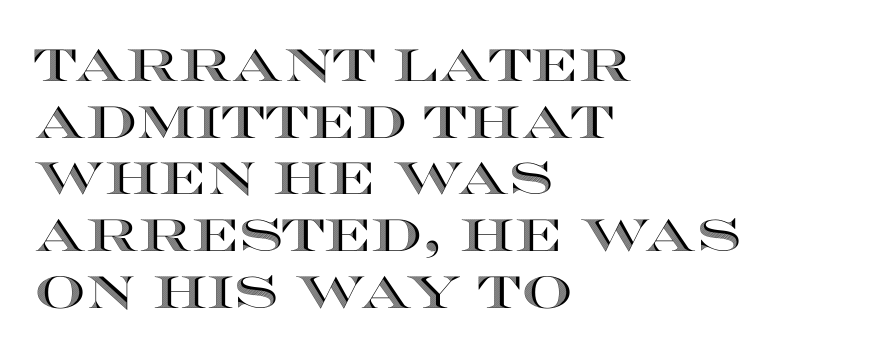
Visually the block forms a straight wall on the left and a jagged coastline on the right. Check under the words: just untouched page. These lines are rendered in a variable-pitch font. Normally led — the rows are evenly, conventionally spaced.
